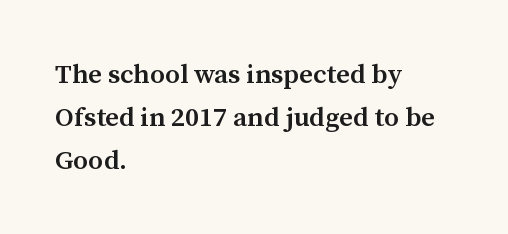
{"italic": "no", "bold": "semi", "underline": "no", "align": "left", "line_spacing": "normal", "line_spacing_ratio": 1.59, "letter_spacing": "normal", "letter_spacing_em": 0.0, "glyph_px": 27}
